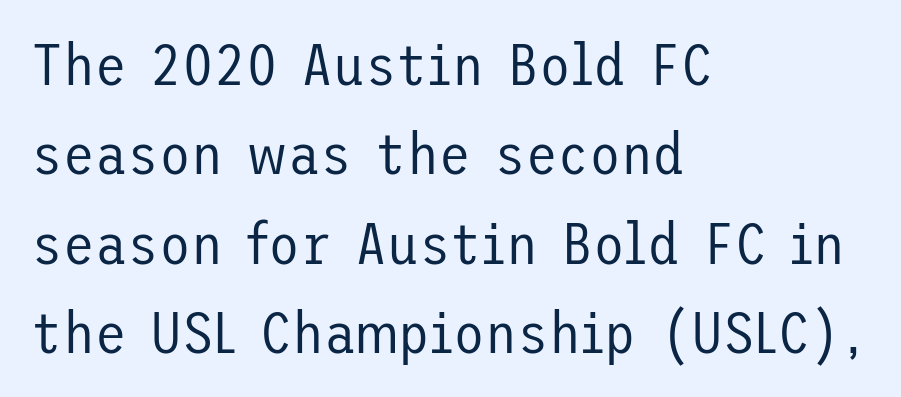
{"serif": "no", "italic": "no", "bold": "no", "weight": "regular", "width": "normal", "stroke_contrast": "low", "x_height": "medium", "underline": "no", "align": "left", "line_spacing": "normal", "line_spacing_ratio": 1.54, "letter_spacing": "normal", "letter_spacing_em": 0.0, "glyph_px": 58}
